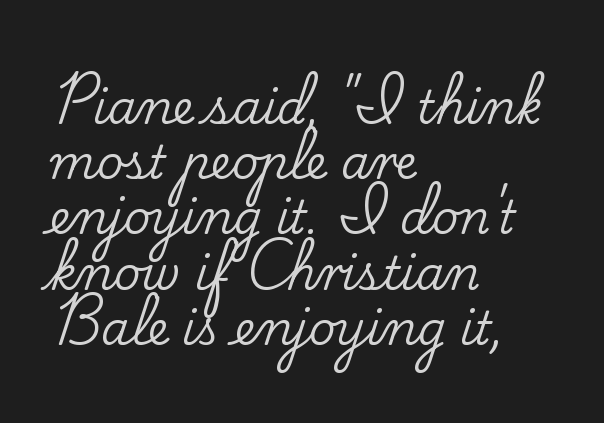
All the whitespace from short lines collects on the right. Descenders are the only things crossing below the line. The type family on display is of the serif kind. What stands out about the letter spacing? Nothing — it is the standard amount.
